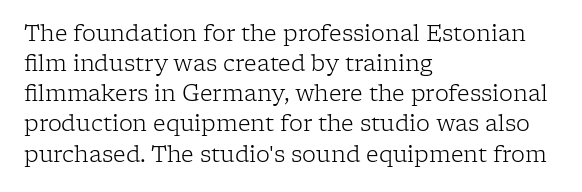
{"italic": "no", "bold": "no", "underline": "no", "align": "left", "line_spacing": "normal", "line_spacing_ratio": 1.37, "letter_spacing": "normal", "letter_spacing_em": 0.0, "glyph_px": 22}
